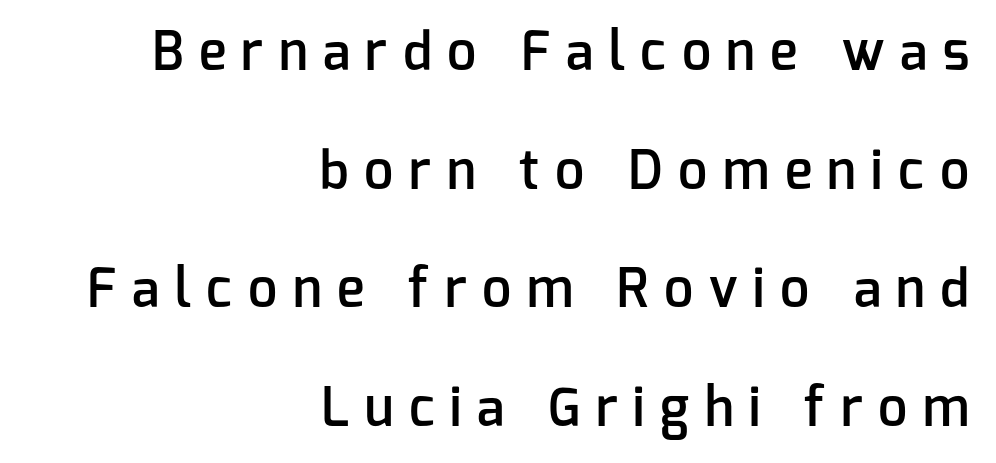
Underlining? Definitely not there. Short and long lines alike share a common ending point at right. Here the designer chose a conventional face with non-uniform glyph widths. Moderately thickened strokes mark this as semibold type. Rendered with straight, roman letterforms. Honestly, the letter spacing is so wide it's the main thing you notice.
